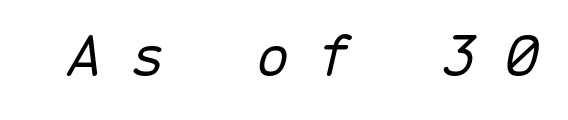
The image shows 65 px light type, italic (leaning right), monospaced; set unusually wide letter spacing (+0.4 em), not underlined; low stroke contrast and a medium x-height.
